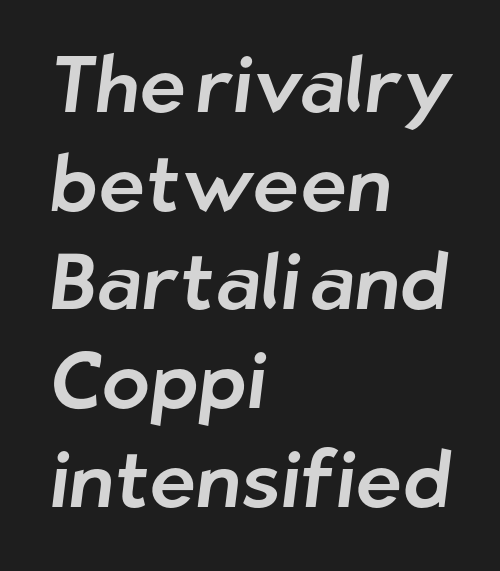
The image shows 79 px sans-serif type; set left-aligned, normal line spacing (1.25x), normal letter spacing, not underlined; low stroke contrast and a medium x-height.
